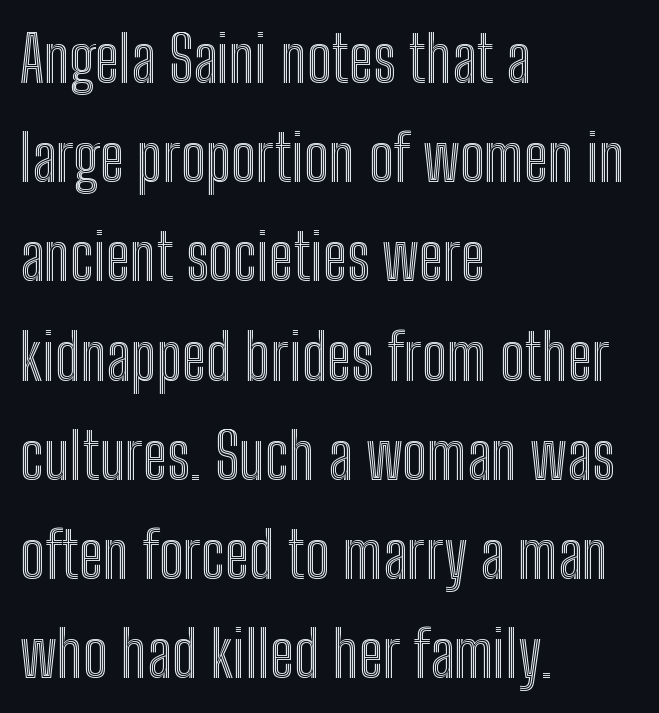
The font's upright variant was chosen for this text. Every row of glyphs begins at an identical x-position on the left. A typesetter would call this proportional, since set widths differ per character. Honestly, the row spacing looks completely unremarkable.
